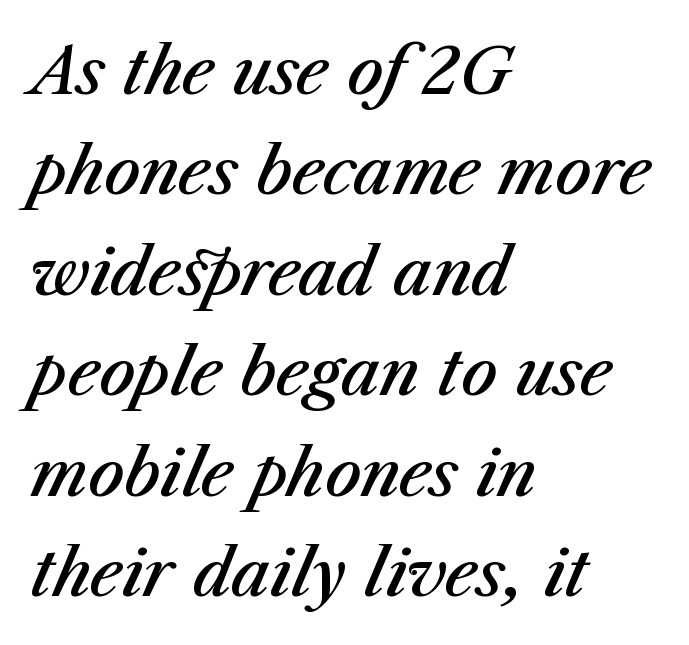
The ragged edge is on the right, which tells us the setting is flush left. Honestly, there is no underline to notice here at all. The letters are slanted; this is an italic face. Inter-character spacing is left at the font's built-in metrics. Typographic density is moderately raised because the face is semibold. Note the varied advance widths — an 'i' is clearly narrower than an 'm'.
